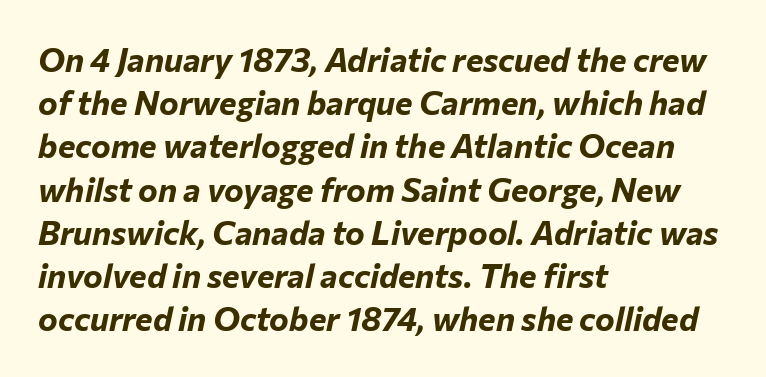
The image shows 33 px bold type, italic (leaning right); set left-aligned, normal line spacing (1.31x), normal letter spacing, not underlined; low stroke contrast and a medium x-height.
